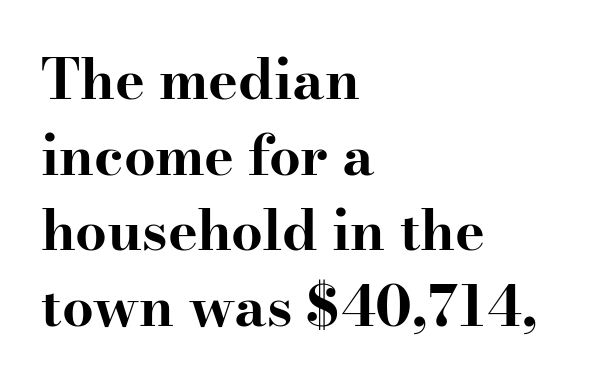
The image shows 56 px bold, wide serif type, upright; set left-aligned, normal line spacing (1.35x), normal letter spacing, not underlined; high stroke contrast and a small x-height.
